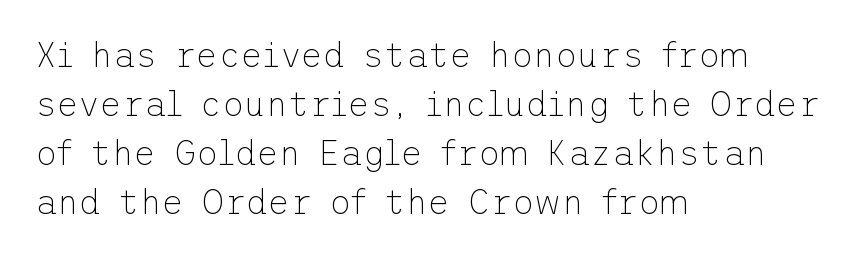
{"serif": "no", "italic": "no", "bold": "no", "weight": "thin", "width": "normal", "stroke_contrast": "low", "x_height": "medium", "underline": "no", "align": "left", "line_spacing": "normal", "line_spacing_ratio": 1.44, "letter_spacing": "normal", "letter_spacing_em": 0.0, "glyph_px": 34}
